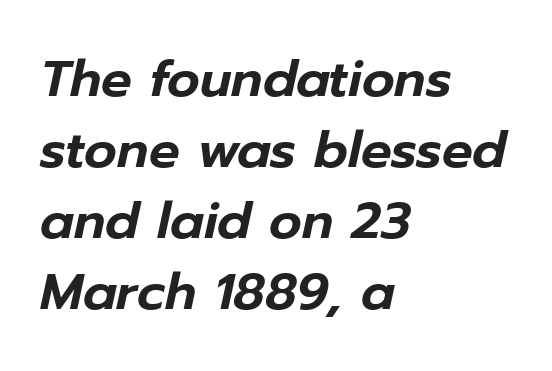
Q: Is the text italic (slanted)? A: Yes, it leans right by about 12 degrees.
Q: Is the text underlined? A: No.
Q: How is the paragraph aligned? A: Left-aligned.
Q: Is the spacing between letters normal or unusually wide? A: Normal.
Q: Is the spacing between lines tight, normal or loose? A: Normal.
Q: Width (condensed, normal, or wide)? A: Normal.
Q: Stroke contrast? A: Low.
Q: x-height? A: Medium.
Q: Monospaced? A: No.
